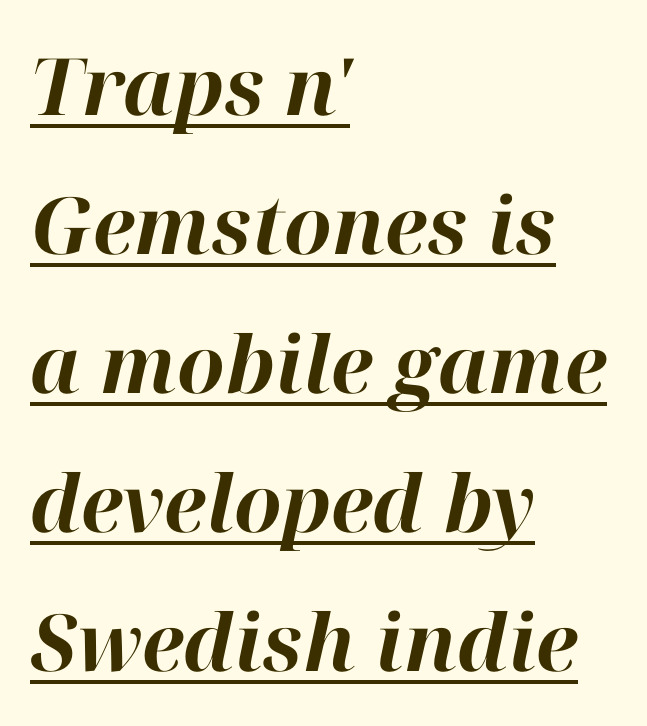
The image shows 79 px bold type, italic (leaning right); set left-aligned, line spacing 1.76x, normal letter spacing, underlined; high stroke contrast and a medium x-height.
